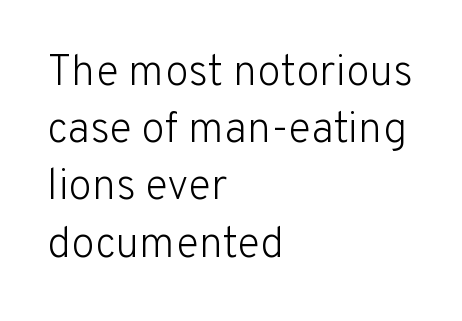
The designer went with a sans here, leaving each stem footless. A student would call this left alignment; a typographer would say flush left, rag right. Lines of text with bare space underneath. Every character sits straight up, as roman type does. Compared with a typical body face, this is equally light or lighter still. Evenly set lines give the paragraph a standard silhouette.
